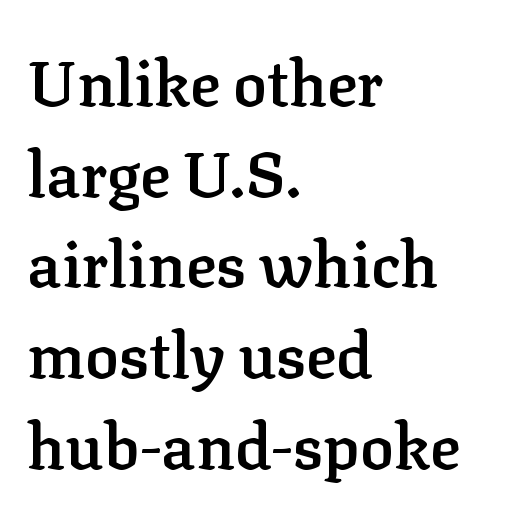
{"serif": "yes", "italic": "no", "bold": "semi", "weight": "semibold", "width": "normal", "stroke_contrast": "low", "x_height": "medium", "monospaced": "no", "underline": "no", "align": "left", "line_spacing": "normal", "line_spacing_ratio": 1.44, "letter_spacing": "normal", "letter_spacing_em": 0.0, "glyph_px": 63}
